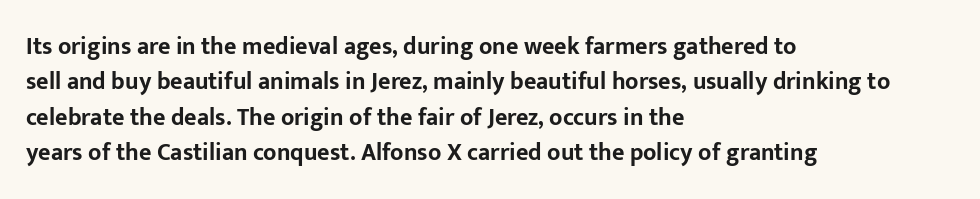
The image shows 24 px bold type, upright; set left-aligned, normal line spacing (1.47x), normal letter spacing, not underlined.
